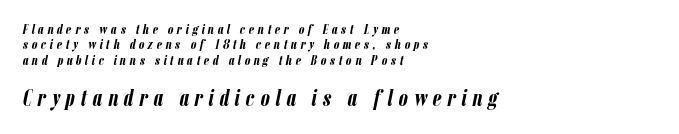
Q: Is the text bold? A: Yes.
Q: Is the text italic (slanted)? A: Yes, it leans right by about 12 degrees.
Q: Is the text underlined? A: No.
Q: How is the paragraph aligned? A: Left-aligned.
Q: Is the spacing between letters normal or unusually wide? A: Unusually wide.
Q: Is the spacing between lines tight, normal or loose? A: Tight.
Q: Which block of text is set in a larger size, the first (top) or the second (bottom)? A: The second (bottom) one.
